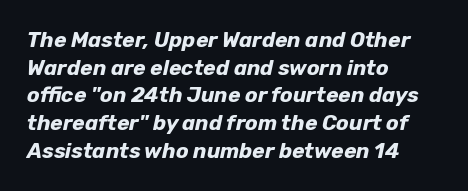
Q: Is the text bold? A: Yes.
Q: Is the text italic (slanted)? A: Yes, it leans right by about 12 degrees.
Q: Is the text underlined? A: No.
Q: How is the paragraph aligned? A: Left-aligned.
Q: Is the spacing between letters normal or unusually wide? A: Normal.
Q: Is the spacing between lines tight, normal or loose? A: Normal.
